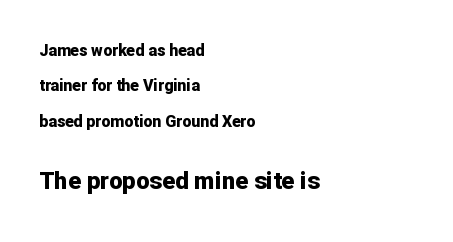
Q: Is the text bold? A: Yes.
Q: Is the text italic (slanted)? A: No, it is upright.
Q: Is the text underlined? A: No.
Q: How is the paragraph aligned? A: Left-aligned.
Q: Is the spacing between letters normal or unusually wide? A: Normal.
Q: Is the spacing between lines tight, normal or loose? A: Loose.
Q: Which block of text is set in a larger size, the first (top) or the second (bottom)? A: The second (bottom) one.
